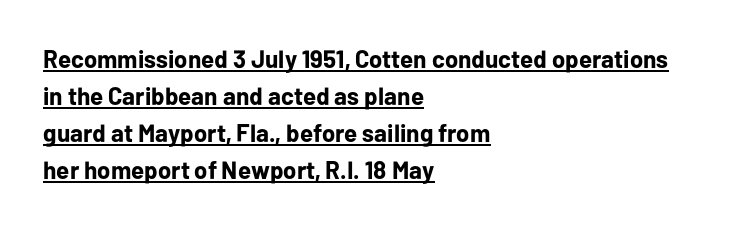
The image shows 25 px bold type, upright; set left-aligned, normal line spacing (1.48x), normal letter spacing, underlined.
